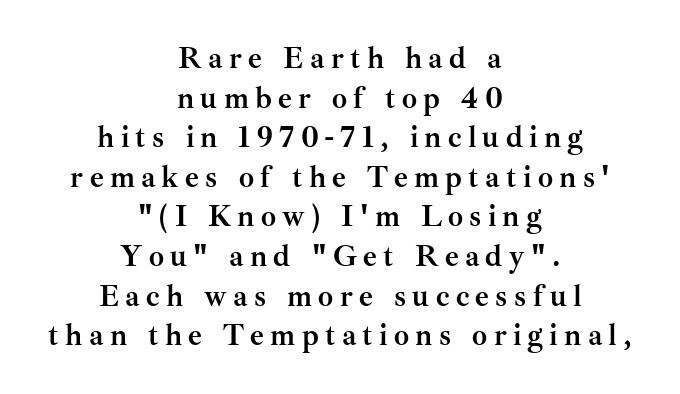
Spacing between characters has been opened up far beyond the box default. How heavy is the stroke? Heavy — this is a bold. Examine the stroke ends and you'll spot serifs. Check under the words: just untouched page.
